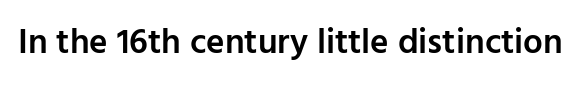
Here the designer chose a conventional face with non-uniform glyph widths. Standard letterfit; no display-style spreading of the glyphs. This is sans-serif lettering, the kind often seen on screens and signage. Moderately thickened strokes mark this as semibold type.
